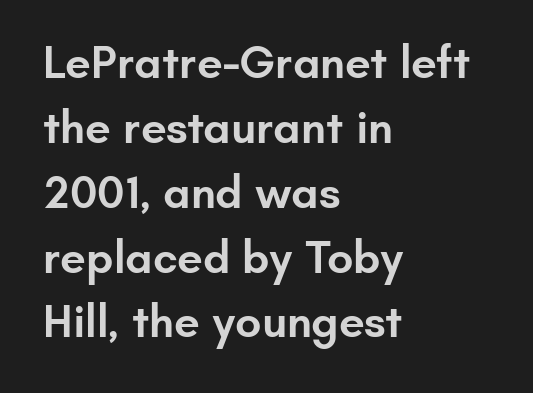
The image shows 46 px semibold sans-serif type, upright; set left-aligned, normal line spacing (1.41x), normal letter spacing, not underlined; low stroke contrast and a small x-height.
